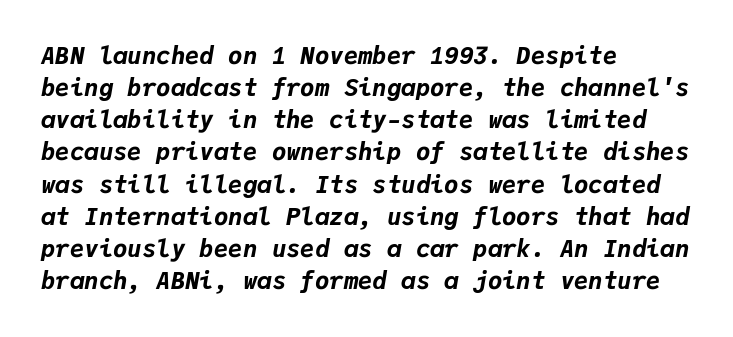
The image shows 24 px bold type, italic (leaning right); set left-aligned, normal line spacing (1.34x), normal letter spacing, not underlined.
